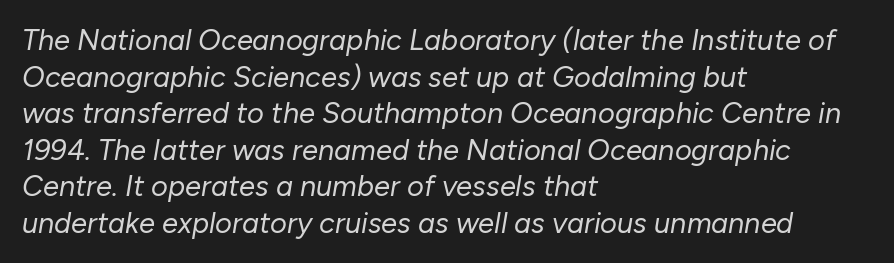
Lines of text with bare space underneath. The line-height multiplier appears to be the usual default. Standard letterfit; no display-style spreading of the glyphs. The characters are drawn with everyday or finer stroke widths. The passage shown leans; its letterforms are oblique. Varying glyph widths throughout — classic text-font behaviour.
